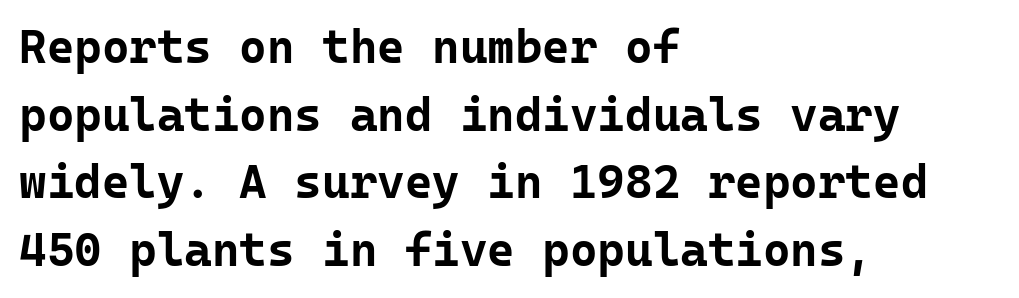
The typesetter chose a ragged-right arrangement here. Honestly, the letter spacing is just normal — you wouldn't notice it. Here the designer chose a console-style face with uniform glyph widths. The words here are not underlined. Bold? Absolutely — the strokes are thick and heavy.
